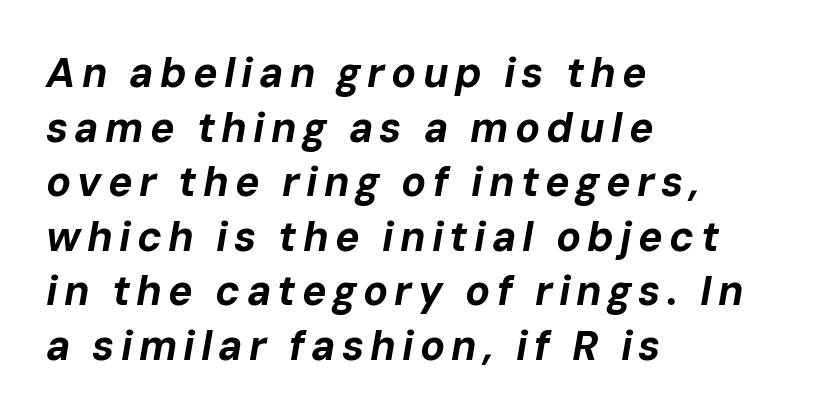
{"italic": "yes", "lean": "right", "slant_degrees": 10, "bold": "yes", "weight": "bold", "width": "normal", "stroke_contrast": "low", "x_height": "medium", "monospaced": "no", "underline": "no", "align": "left", "line_spacing": "normal", "line_spacing_ratio": 1.33, "glyph_px": 41}
